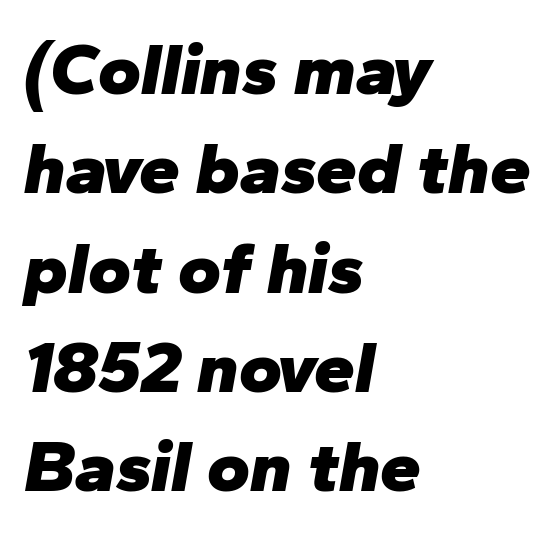
The image shows 73 px heavy type, italic (leaning right); set left-aligned, normal line spacing (1.36x), normal letter spacing, not underlined; low stroke contrast and a medium x-height.
